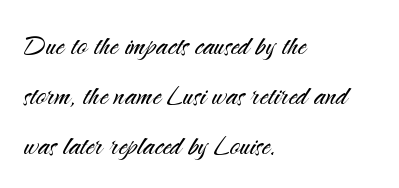
The face looks like a standard text weight, possibly lighter. The tracking reads as untouched default to a designer's eye. Unmarked baselines from the first word to the last. Are there feet on the stems? There aren't — it's a sans.
